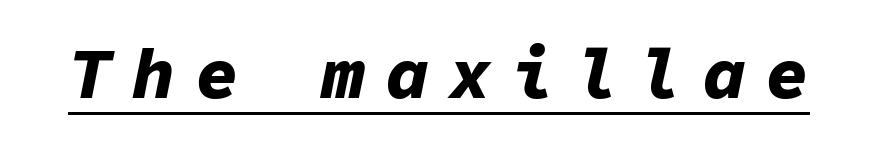
The image shows 72 px bold type, italic (leaning right), monospaced; set unusually wide letter spacing (+0.28 em), underlined; low stroke contrast and a medium x-height.
